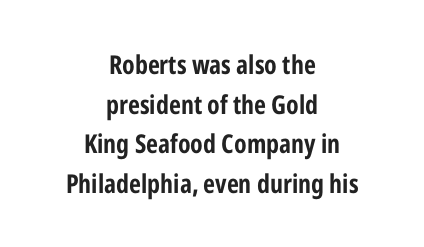
{"italic": "no", "bold": "yes", "underline": "no", "align": "center", "line_spacing": "normal", "line_spacing_ratio": 1.52, "letter_spacing": "normal", "letter_spacing_em": 0.0, "glyph_px": 26}
